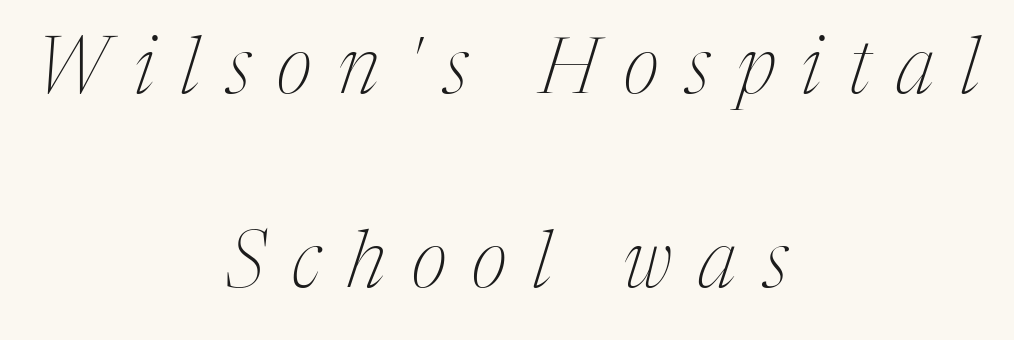
There is plenty of visible air inserted between adjacent glyphs. Line spacing here is loose. The area under the type is left untouched. The passage shown is typed in a proportional face where columns would drift. To sum up the face: it has serifs.
